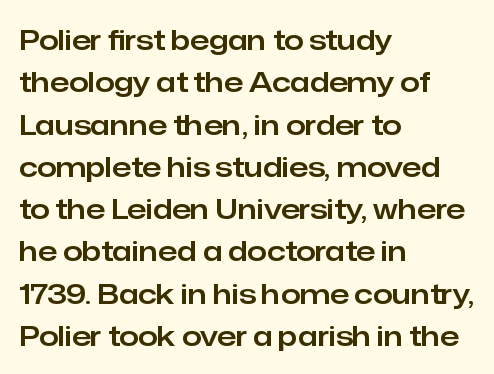
These lines sit exactly where default settings would place them. The rendering keeps characters at their native spacing. Style check: upright. Font category for this specimen: sans-serif. The typesetter chose a ragged-right arrangement here.
